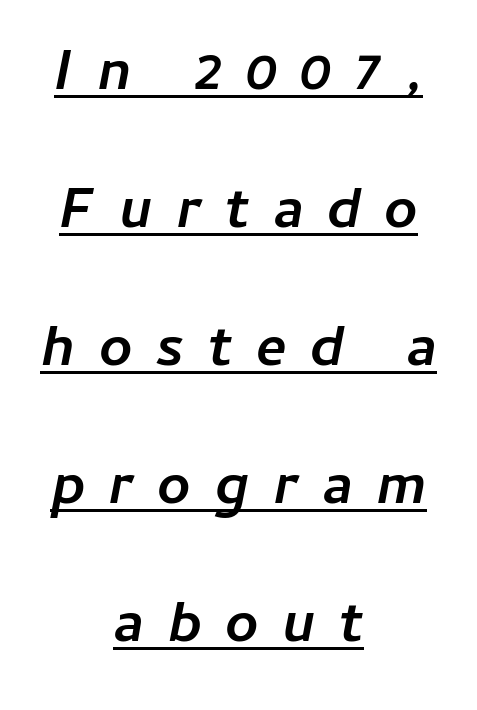
{"italic": "yes", "lean": "right", "slant_degrees": 11, "bold": "yes", "weight": "semibold", "width": "normal", "stroke_contrast": "low", "x_height": "medium", "monospaced": "no", "underline": "yes", "align": "center", "line_spacing": "loose", "line_spacing_ratio": 2.38, "letter_spacing": "wide", "letter_spacing_em": 0.4, "glyph_px": 58}
